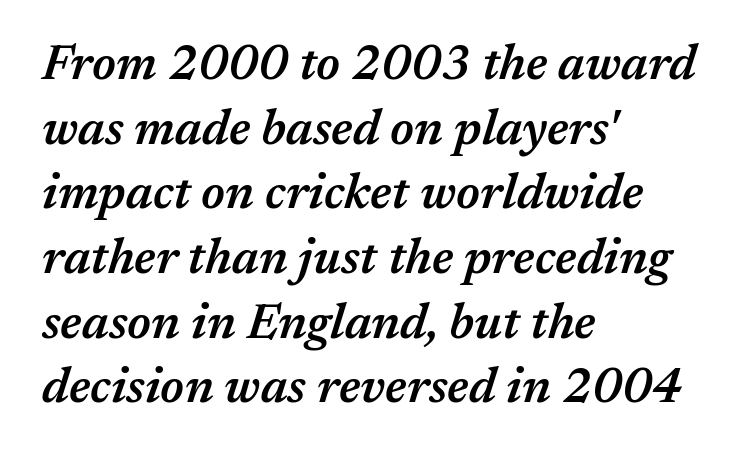
The image shows 49 px semibold type, italic (leaning right); set left-aligned, normal line spacing (1.32x), normal letter spacing, not underlined; medium stroke contrast and a medium x-height.
